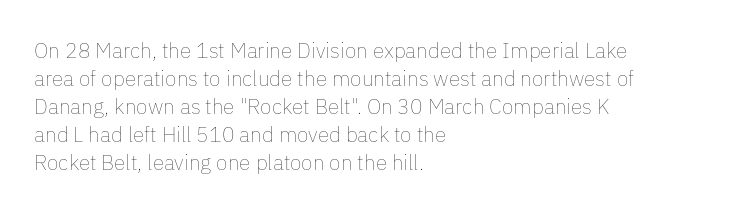
The paragraph has a hard left edge and a soft right edge. Rows of type keep a routine distance in the vertical direction. The letters sit at their default tracking, neither squeezed nor spread. Posture: vertical.
